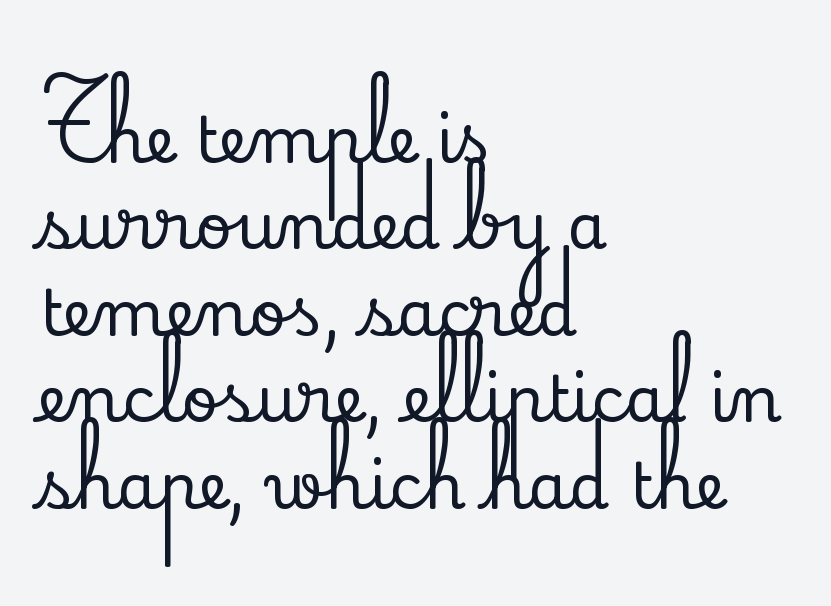
The image shows 64 px serif type, upright; set left-aligned, normal line spacing (1.35x), normal letter spacing, not underlined; low stroke contrast and a small x-height.
